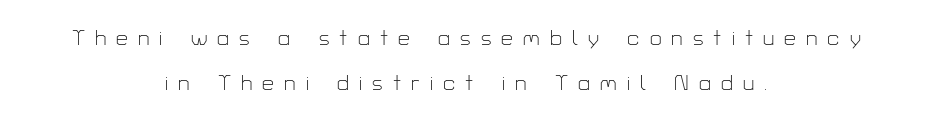
The image shows 21 px text type, upright; set centered, loose line spacing (2.14x), unusually wide letter spacing (+0.48 em), not underlined.
